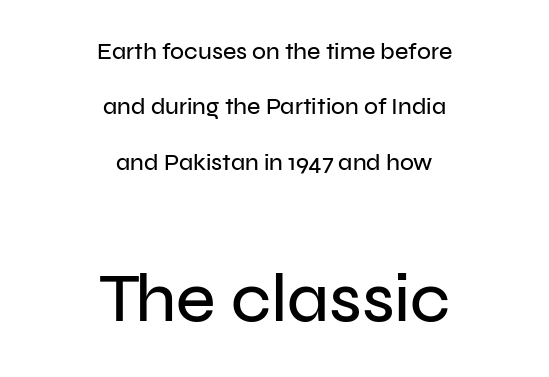
The image shows 68 px sans-serif type, upright; set centered, loose line spacing (2.41x), normal letter spacing, not underlined; the second (bottom) block is 2.96x larger; low stroke contrast and a medium x-height.
